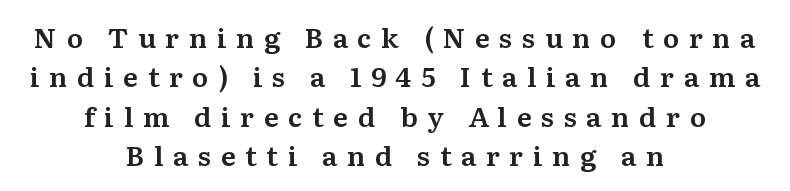
Q: Is the text italic (slanted)? A: No, it is upright.
Q: Is the text underlined? A: No.
Q: How is the paragraph aligned? A: Centered.
Q: Is the spacing between letters normal or unusually wide? A: Unusually wide.
Q: Is the spacing between lines tight, normal or loose? A: Normal.
